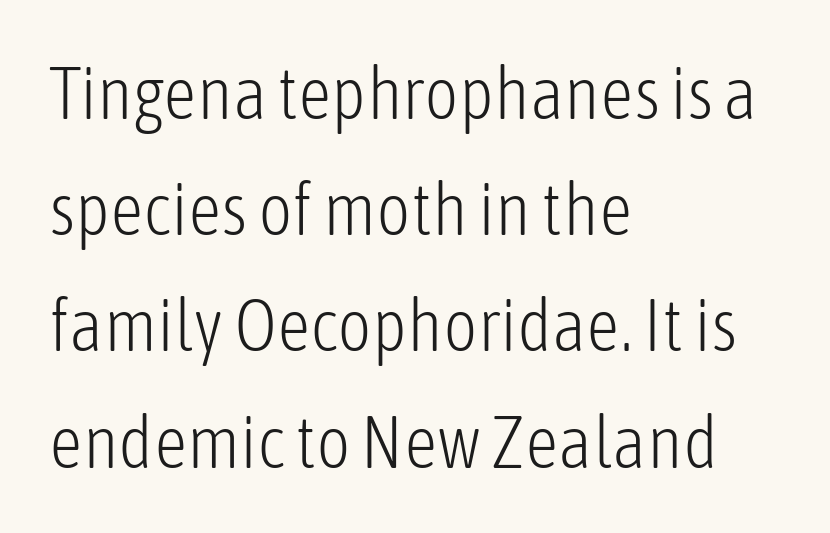
Q: Is the text bold? A: No.
Q: Is the text italic (slanted)? A: No, it is upright.
Q: Is the typeface a serif or a sans-serif typeface? A: Sans-serif.
Q: Is the text underlined? A: No.
Q: How is the paragraph aligned? A: Left-aligned.
Q: Is the spacing between letters normal or unusually wide? A: Normal.
Q: Is the spacing between lines tight, normal or loose? A: Normal.
Q: Width (condensed, normal, or wide)? A: Condensed.
Q: Stroke contrast? A: Low.
Q: x-height? A: Medium.
Q: Monospaced? A: No.
